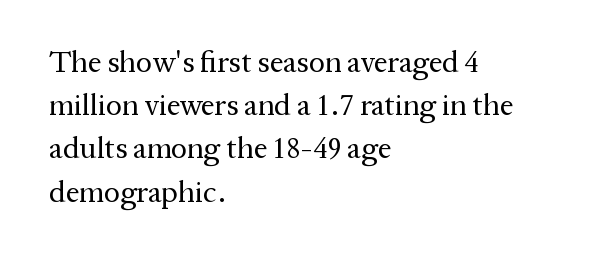
The image shows 30 px regular-weight serif type, upright; set left-aligned, normal line spacing (1.44x), normal letter spacing, not underlined; medium stroke contrast and a medium x-height.
